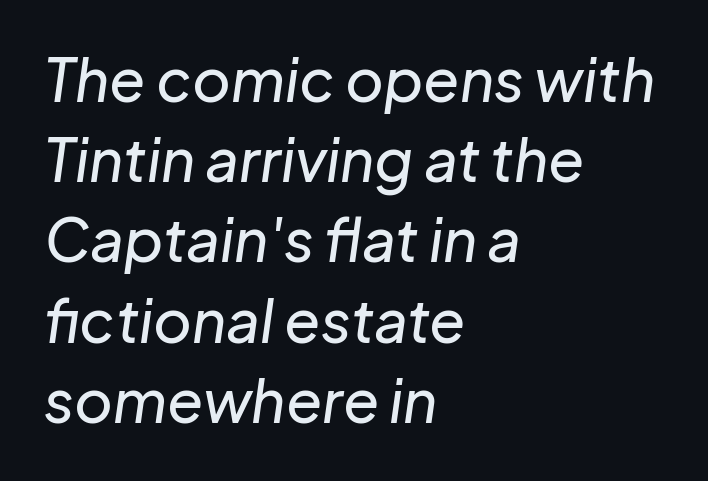
The image shows 59 px text type, italic (leaning right); set left-aligned, normal line spacing (1.36x), normal letter spacing, not underlined; low stroke contrast and a medium x-height.
